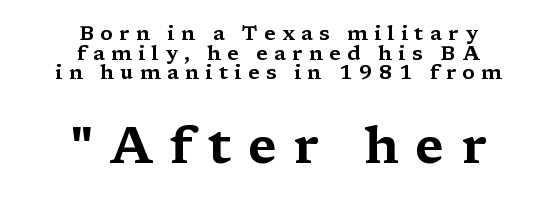
The image shows 51 px wide serif type, upright; set centered, tight line spacing (0.98x), unusually wide letter spacing (+0.32 em), not underlined; the second (bottom) block is 2.55x larger; medium stroke contrast and a medium x-height.
